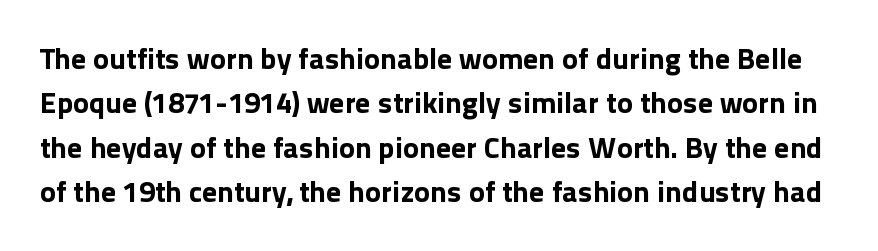
Horizontal bands of white between lines are of average thickness. The string is rendered with underlining switched off. A typesetter would call this zero additional tracking. This is heavy type, rendered in bold. Type style note: lacks serifs.
